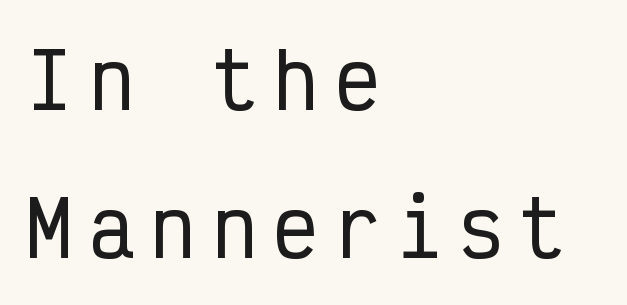
The rendering uses typewriter-style spacing with identical character cells. The foot of each line stays bare and open. Teacher's note: observe the even left margin — that is flush-left alignment. Designer's note — italics off, roman on. The type family on display is of the sans-serif kind. The rendering inserts visible extra space after every character.
